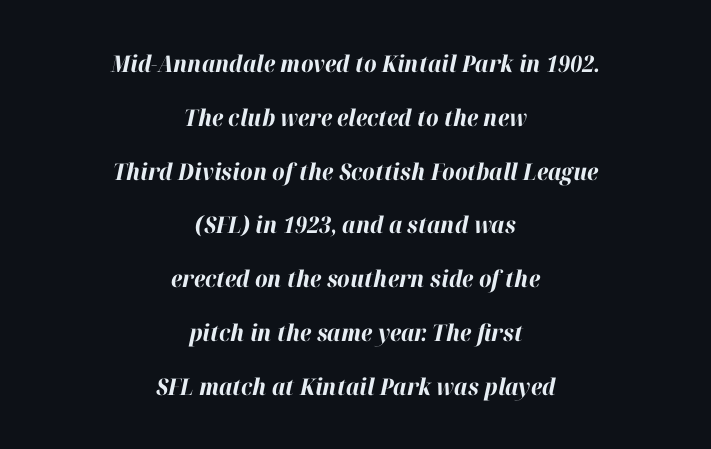
There's an unmistakable incline to the writing here. One glance says open: line gaps are wider than usual. You'd pick this weight for a headline — it's a proper bold. Underline: absent.
